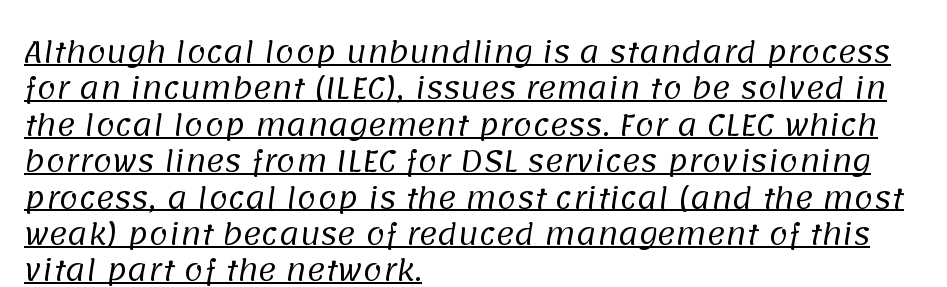
The image shows 28 px regular-weight sans-serif type; set left-aligned, normal line spacing (1.3x), normal letter spacing, underlined; low stroke contrast and a large x-height.
